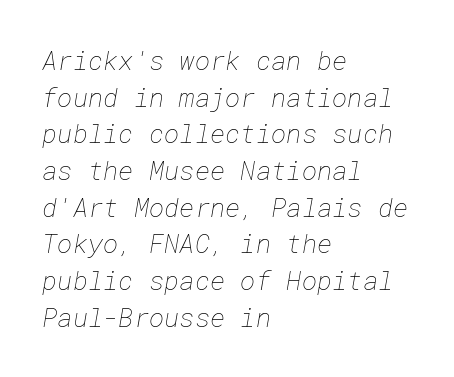
Q: Is the text bold? A: No.
Q: Is the text underlined? A: No.
Q: How is the paragraph aligned? A: Left-aligned.
Q: Is the spacing between letters normal or unusually wide? A: Normal.
Q: Is the spacing between lines tight, normal or loose? A: Normal.
